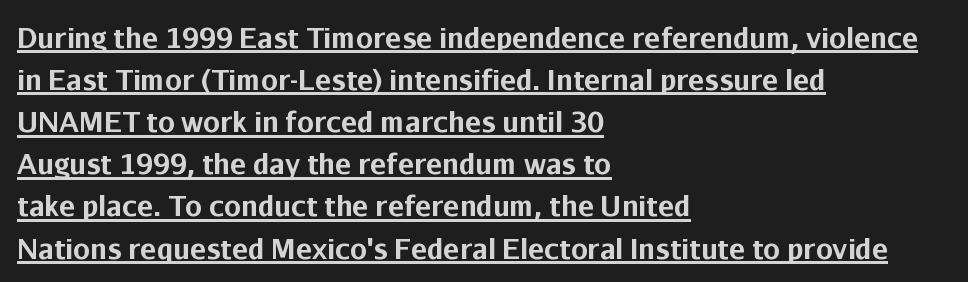
Q: Is the text bold? A: Yes.
Q: Is the text italic (slanted)? A: No, it is upright.
Q: Is the text underlined? A: Yes.
Q: How is the paragraph aligned? A: Left-aligned.
Q: Is the spacing between letters normal or unusually wide? A: Normal.
Q: Is the spacing between lines tight, normal or loose? A: Normal.
